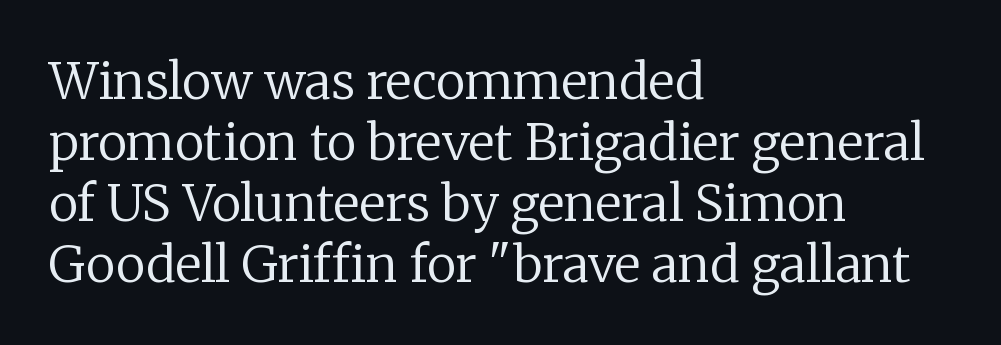
Q: Is the text bold? A: No.
Q: Is the text italic (slanted)? A: No, it is upright.
Q: Is the typeface a serif or a sans-serif typeface? A: Serif.
Q: Is the text underlined? A: No.
Q: How is the paragraph aligned? A: Left-aligned.
Q: Is the spacing between letters normal or unusually wide? A: Normal.
Q: Width (condensed, normal, or wide)? A: Normal.
Q: Stroke contrast? A: Low.
Q: x-height? A: Medium.
Q: Monospaced? A: No.
